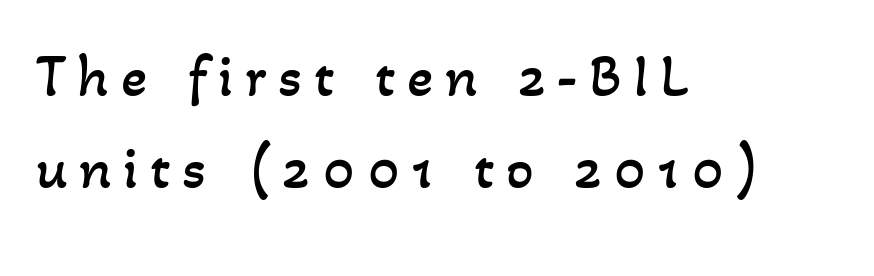
{"bold": "no", "weight": "regular", "width": "normal", "stroke_contrast": "low", "x_height": "small", "monospaced": "no", "underline": "no", "align": "left", "line_spacing": "normal", "line_spacing_ratio": 1.51, "glyph_px": 61}
